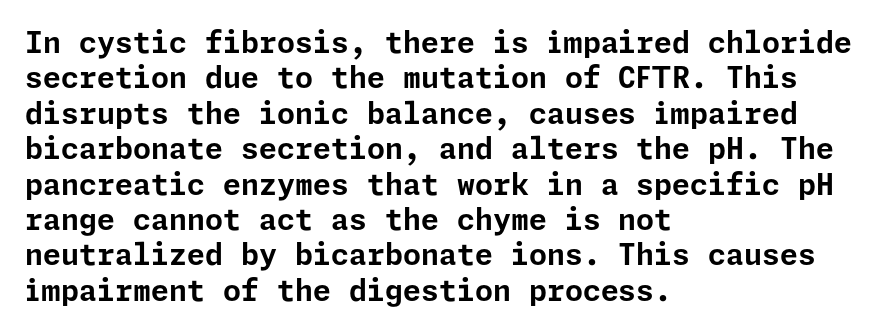
The paragraph shown leans on its left margin. Decoration check: the copy has no underline. A full-strength bold gives these letters their thick strokes. Glyph-to-glyph distance matches everyday printed text. Letterform terminals end flat and unadorned throughout the passage. In terms of posture, this sample is upright.
